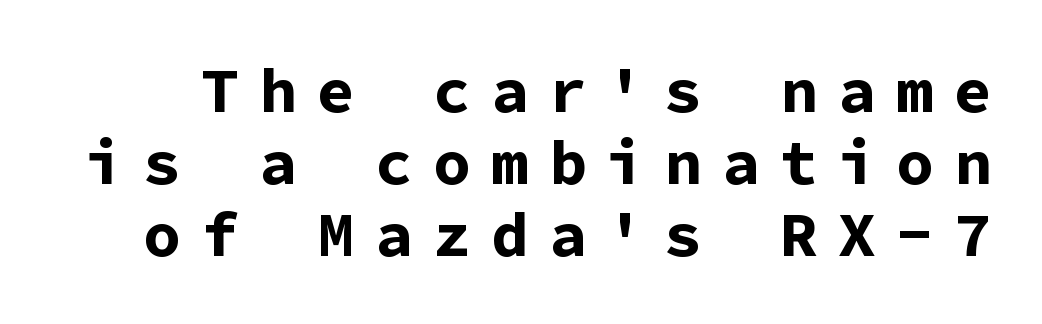
Q: Is the text bold? A: Yes.
Q: Is the text italic (slanted)? A: No, it is upright.
Q: Is the typeface a serif or a sans-serif typeface? A: Sans-serif.
Q: Is the text underlined? A: No.
Q: Is the spacing between letters normal or unusually wide? A: Unusually wide.
Q: Is the spacing between lines tight, normal or loose? A: Tight.
Q: Width (condensed, normal, or wide)? A: Normal.
Q: Stroke contrast? A: Low.
Q: x-height? A: Medium.
Q: Monospaced? A: Yes.
